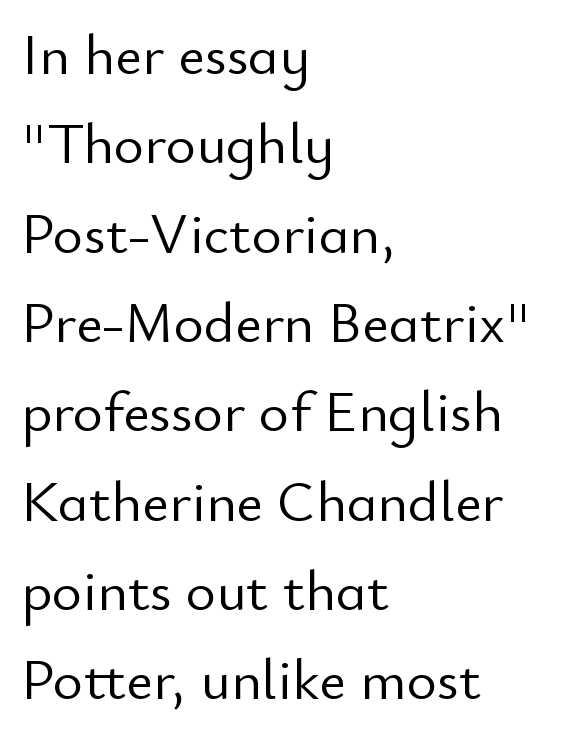
Q: Is the text bold? A: No.
Q: Is the text italic (slanted)? A: No, it is upright.
Q: Is the typeface a serif or a sans-serif typeface? A: Sans-serif.
Q: Is the text underlined? A: No.
Q: How is the paragraph aligned? A: Left-aligned.
Q: Is the spacing between letters normal or unusually wide? A: Normal.
Q: Is the spacing between lines tight, normal or loose? A: Normal.
Q: Width (condensed, normal, or wide)? A: Normal.
Q: Stroke contrast? A: Low.
Q: x-height? A: Small.
Q: Monospaced? A: No.
